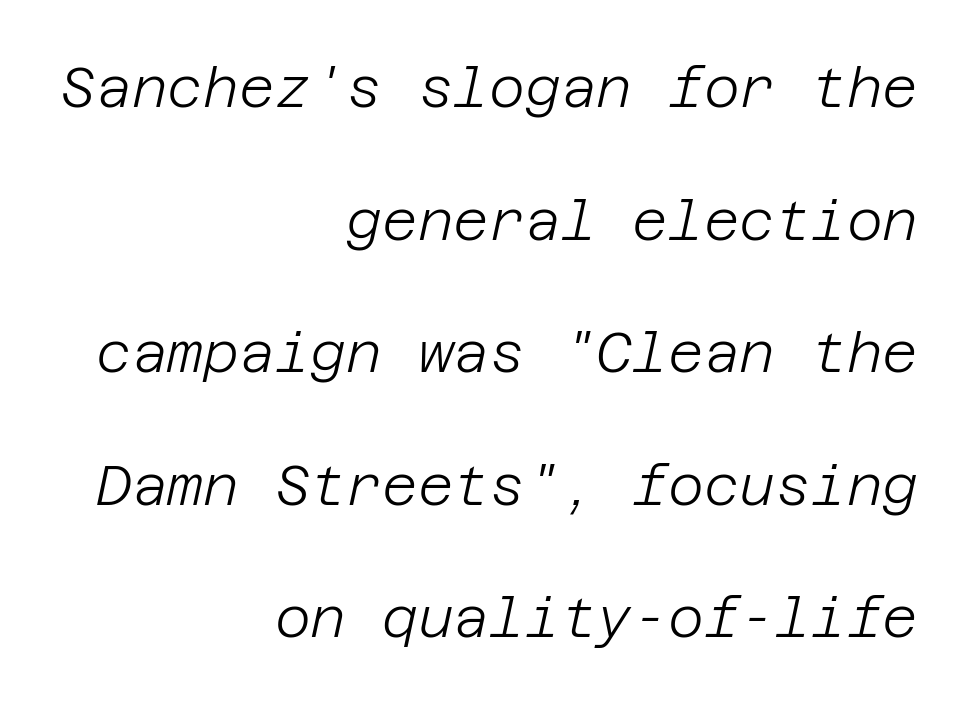
Q: Is the text bold? A: No.
Q: Is the text italic (slanted)? A: Yes, it leans right by about 12 degrees.
Q: Is the text underlined? A: No.
Q: How is the paragraph aligned? A: Right-aligned.
Q: Is the spacing between letters normal or unusually wide? A: Normal.
Q: Is the spacing between lines tight, normal or loose? A: Loose.
Q: Width (condensed, normal, or wide)? A: Normal.
Q: Stroke contrast? A: Low.
Q: x-height? A: Large.
